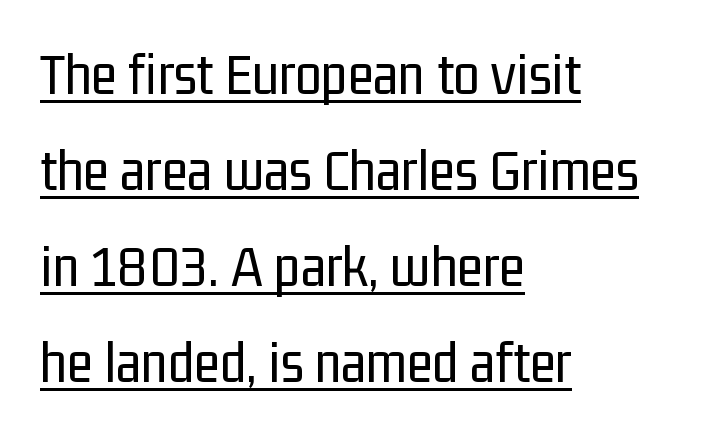
The image shows 60 px regular-weight, condensed sans-serif type, upright; set left-aligned, normal line spacing (1.6x), normal letter spacing, underlined; low stroke contrast and a medium x-height.
